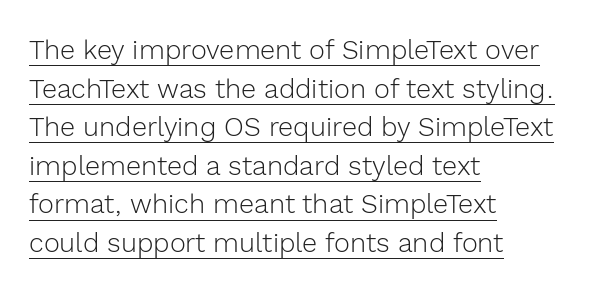
The image shows 27 px text type, upright; set left-aligned, normal line spacing (1.43x), normal letter spacing, underlined.
